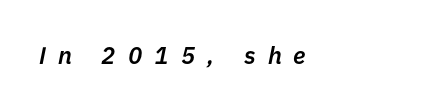
Q: Is the text bold? A: Semi-bold.
Q: Is the text italic (slanted)? A: Yes, it leans right by about 11 degrees.
Q: Is the text underlined? A: No.
Q: Is the spacing between letters normal or unusually wide? A: Unusually wide.
